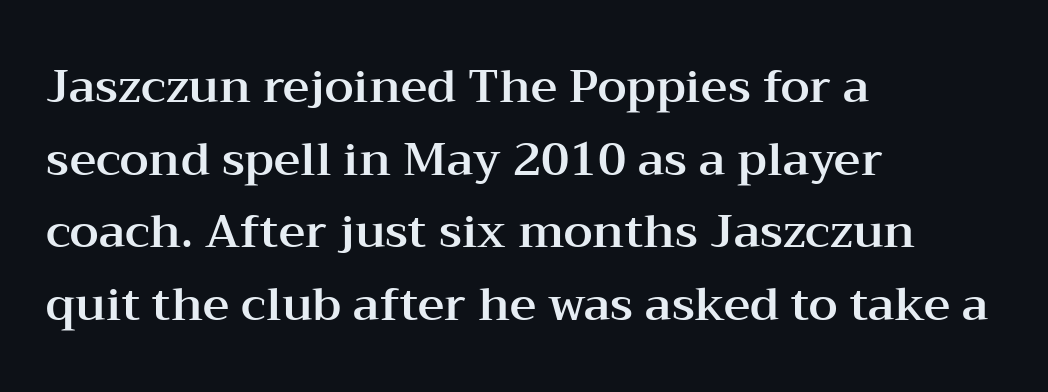
Q: Is the text italic (slanted)? A: No, it is upright.
Q: Is the typeface a serif or a sans-serif typeface? A: Serif.
Q: Is the text underlined? A: No.
Q: How is the paragraph aligned? A: Left-aligned.
Q: Is the spacing between letters normal or unusually wide? A: Normal.
Q: Is the spacing between lines tight, normal or loose? A: Normal.
Q: Width (condensed, normal, or wide)? A: Wide.
Q: Stroke contrast? A: Medium.
Q: x-height? A: Medium.
Q: Monospaced? A: No.
